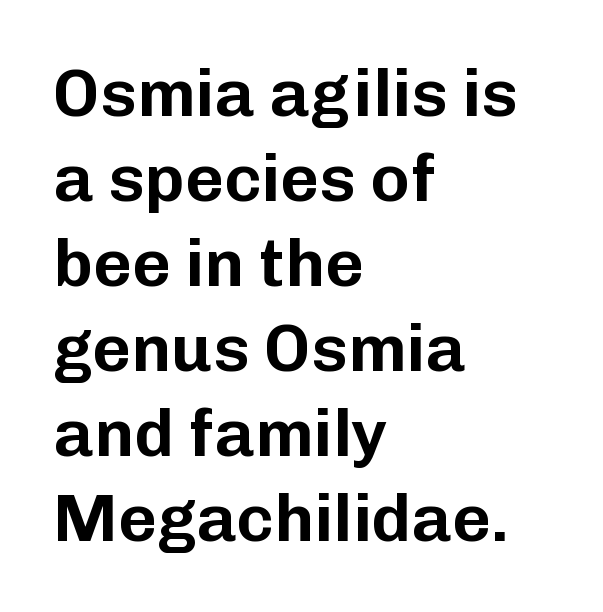
Q: Is the text italic (slanted)? A: No, it is upright.
Q: Is the typeface a serif or a sans-serif typeface? A: Sans-serif.
Q: Is the text underlined? A: No.
Q: How is the paragraph aligned? A: Left-aligned.
Q: Is the spacing between letters normal or unusually wide? A: Normal.
Q: Is the spacing between lines tight, normal or loose? A: Normal.
Q: Width (condensed, normal, or wide)? A: Normal.
Q: Stroke contrast? A: Low.
Q: x-height? A: Medium.
Q: Monospaced? A: No.
